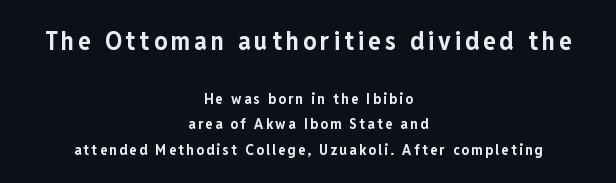
The image shows 26 px bold type, upright; set centered, normal line spacing (1.7x), not underlined; the first (top) block is 1.73x larger.
